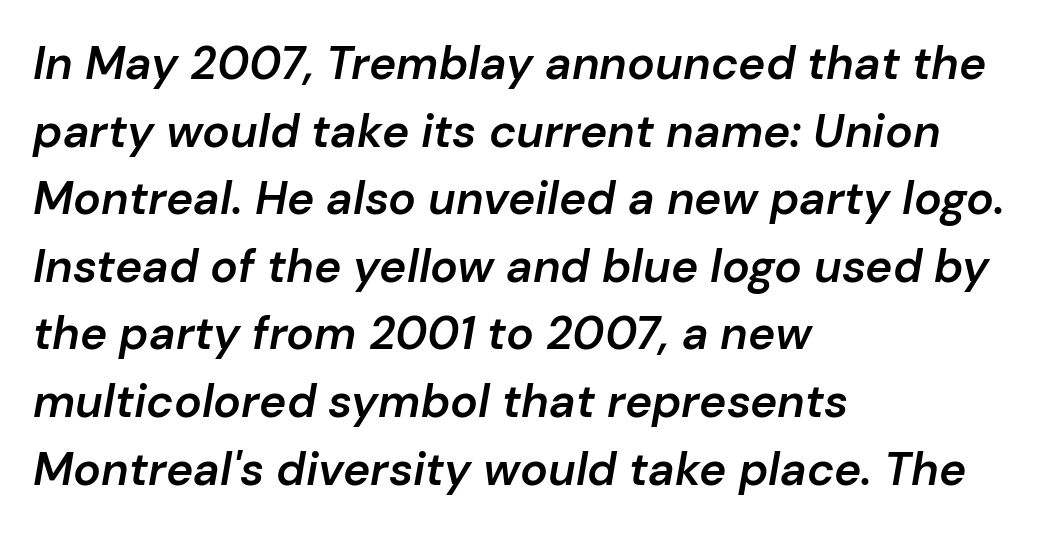
{"italic": "yes", "lean": "right", "slant_degrees": 10, "bold": "semi", "weight": "semibold", "width": "normal", "stroke_contrast": "low", "x_height": "medium", "monospaced": "no", "underline": "no", "align": "left", "line_spacing": "normal", "line_spacing_ratio": 1.47, "letter_spacing": "normal", "letter_spacing_em": 0.0, "glyph_px": 46}
